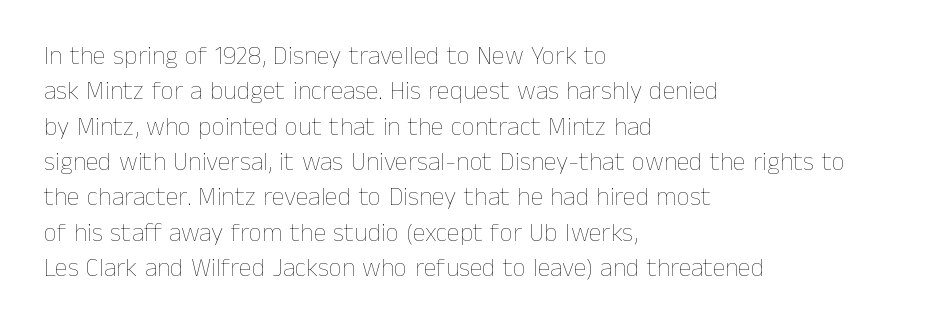
Vertically, the passage feels balanced, rows spaced as you'd expect. No italicization has been applied; the sample stays upright. A bare baseline throughout the passage. Think standard paragraph weight, or any step lighter than that.
